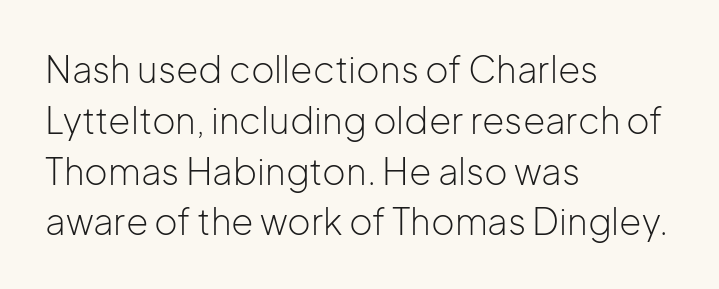
Q: Is the text bold? A: No.
Q: Is the text italic (slanted)? A: No, it is upright.
Q: Is the typeface a serif or a sans-serif typeface? A: Sans-serif.
Q: Is the text underlined? A: No.
Q: How is the paragraph aligned? A: Left-aligned.
Q: Is the spacing between letters normal or unusually wide? A: Normal.
Q: Is the spacing between lines tight, normal or loose? A: Normal.
Q: Width (condensed, normal, or wide)? A: Normal.
Q: Stroke contrast? A: Low.
Q: x-height? A: Medium.
Q: Monospaced? A: No.
